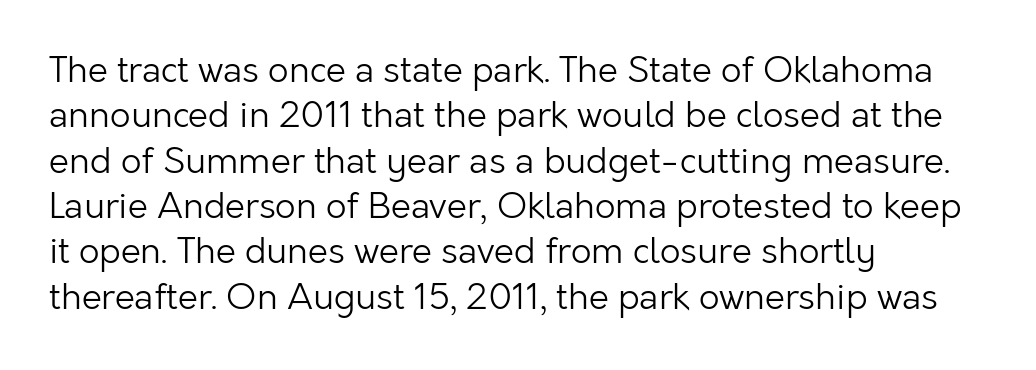
Q: Is the text bold? A: No.
Q: Is the text italic (slanted)? A: No, it is upright.
Q: Is the typeface a serif or a sans-serif typeface? A: Sans-serif.
Q: Is the text underlined? A: No.
Q: How is the paragraph aligned? A: Left-aligned.
Q: Is the spacing between letters normal or unusually wide? A: Normal.
Q: Is the spacing between lines tight, normal or loose? A: Normal.
Q: Width (condensed, normal, or wide)? A: Normal.
Q: Stroke contrast? A: Low.
Q: x-height? A: Medium.
Q: Monospaced? A: No.
